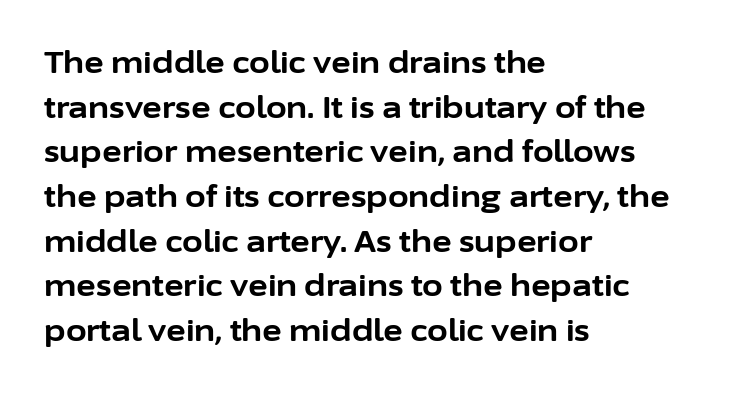
The passage shown is not underscored anywhere. In terms of weight, the rendering is a true, heavy bold. This rendering leaves character spacing at its baseline value. Character widths vary here, with narrow letters taking less room than wide ones.
